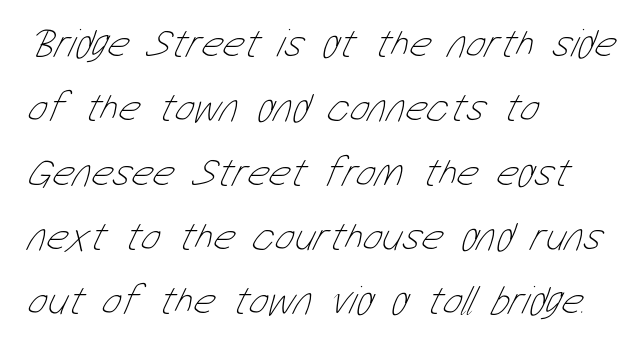
Default kerning and tracking; the words read as compact shapes. The specimen omits any rule beneath the text block's lines. Weight class: somewhere from thin through regular. Spacing verdict: proportional, widths tailored to each character. Reading down the column, the eye jumps a familiar distance to each next line. This rendering uses left alignment, leaving the right contour irregular.
